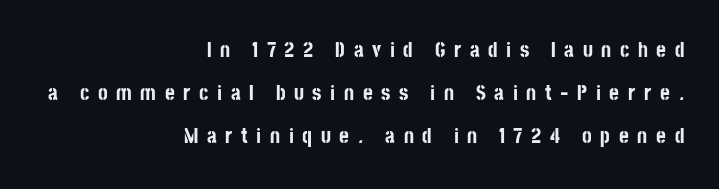
{"italic": "no", "bold": "yes", "underline": "no", "align": "right", "line_spacing": "loose", "line_spacing_ratio": 2.05, "letter_spacing": "wide", "letter_spacing_em": 0.41, "glyph_px": 21}
